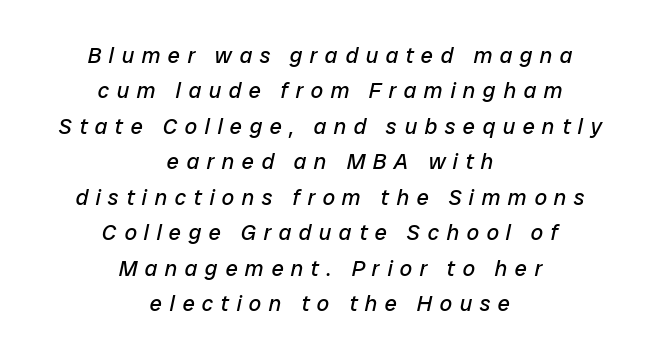
{"italic": "yes", "lean": "right", "slant_degrees": 12, "bold": "no", "underline": "no", "align": "center", "line_spacing": "normal", "line_spacing_ratio": 1.61, "letter_spacing": "wide", "letter_spacing_em": 0.34, "glyph_px": 22}
